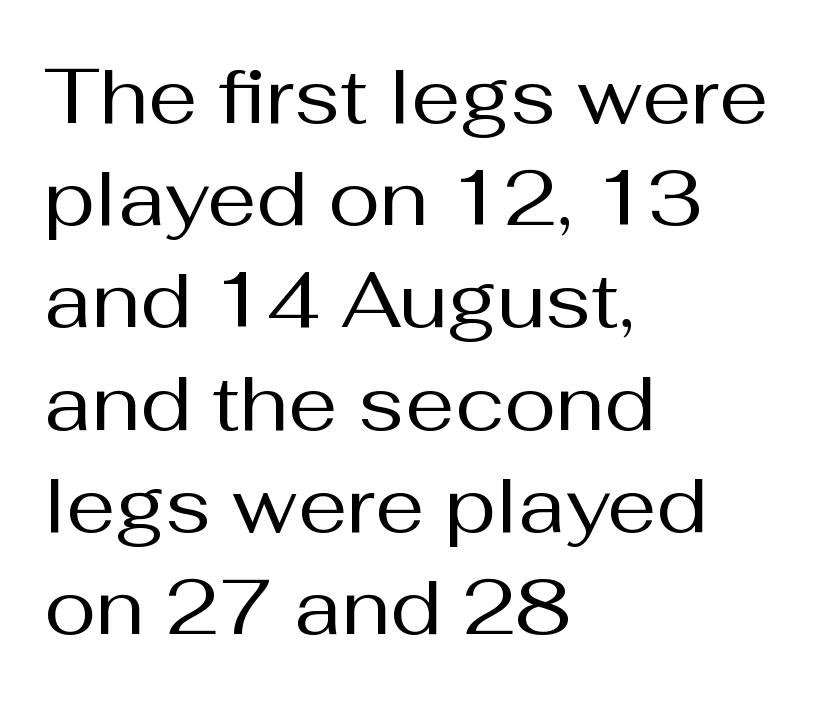
{"serif": "no", "italic": "no", "bold": "no", "weight": "regular", "width": "normal", "stroke_contrast": "medium", "x_height": "medium", "monospaced": "no", "underline": "no", "align": "left", "line_spacing": "normal", "line_spacing_ratio": 1.31, "letter_spacing": "normal", "letter_spacing_em": 0.0, "glyph_px": 78}
